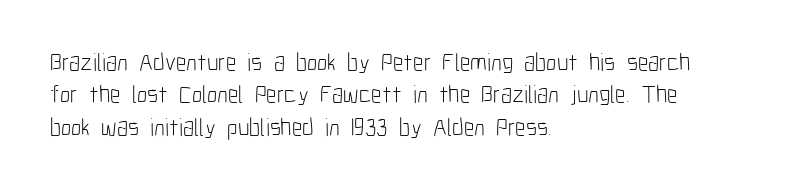
Q: Is the text bold? A: No.
Q: Is the text italic (slanted)? A: No, it is upright.
Q: Is the text underlined? A: No.
Q: How is the paragraph aligned? A: Left-aligned.
Q: Is the spacing between letters normal or unusually wide? A: Normal.
Q: Is the spacing between lines tight, normal or loose? A: Normal.
